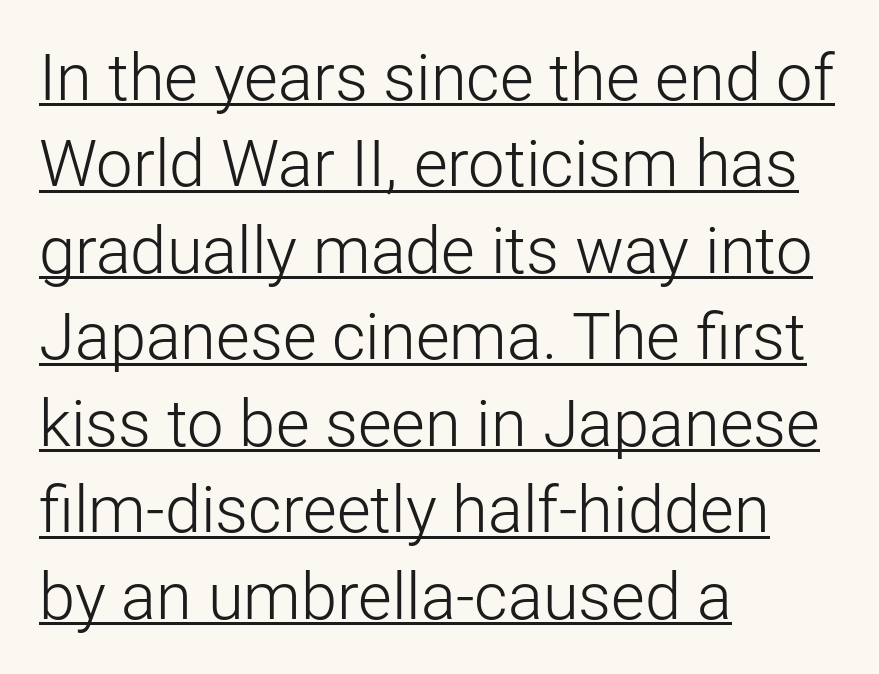
The image shows 65 px light sans-serif type, upright; set left-aligned, normal line spacing (1.33x), normal letter spacing, underlined; low stroke contrast and a medium x-height.
